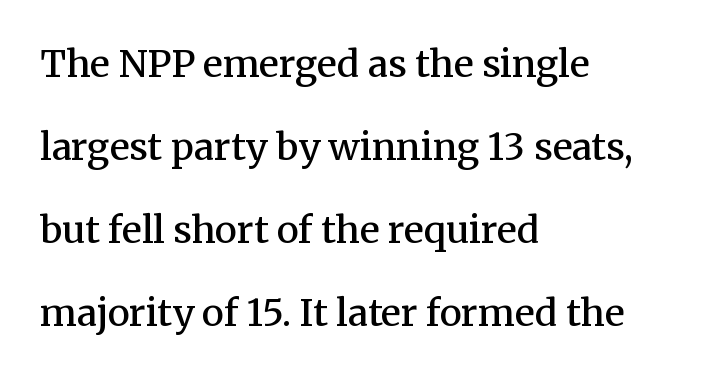
The image shows 37 px semibold serif type, upright; set left-aligned, loose line spacing (2.24x), normal letter spacing, not underlined; medium stroke contrast and a medium x-height.
